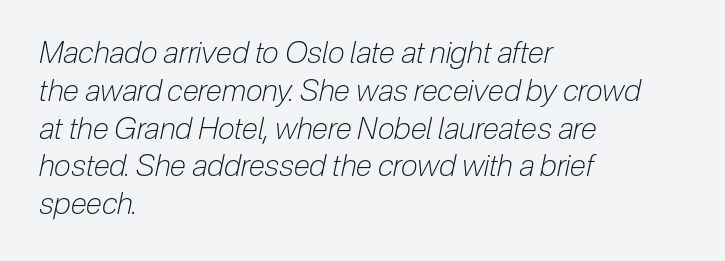
Q: Is the text bold? A: No.
Q: Is the text italic (slanted)? A: Yes, it leans right by about 12 degrees.
Q: Is the text underlined? A: No.
Q: How is the paragraph aligned? A: Left-aligned.
Q: Is the spacing between letters normal or unusually wide? A: Normal.
Q: Is the spacing between lines tight, normal or loose? A: Normal.
Q: Width (condensed, normal, or wide)? A: Condensed.
Q: Stroke contrast? A: Low.
Q: x-height? A: Medium.
Q: Monospaced? A: No.
